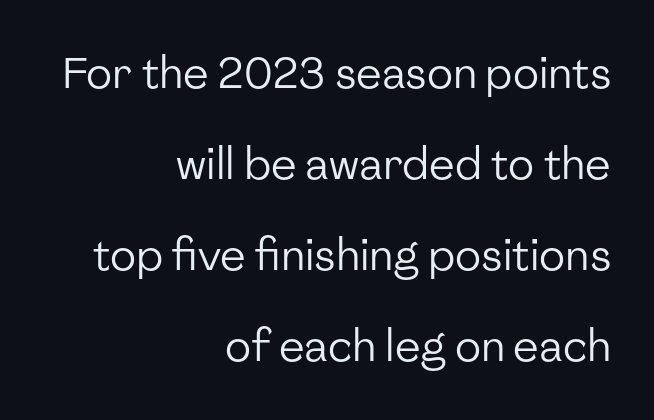
{"serif": "no", "italic": "no", "bold": "no", "weight": "regular", "width": "normal", "stroke_contrast": "low", "x_height": "medium", "monospaced": "no", "underline": "no", "align": "right", "line_spacing": "loose", "line_spacing_ratio": 2.12, "letter_spacing": "normal", "letter_spacing_em": 0.0, "glyph_px": 43}
